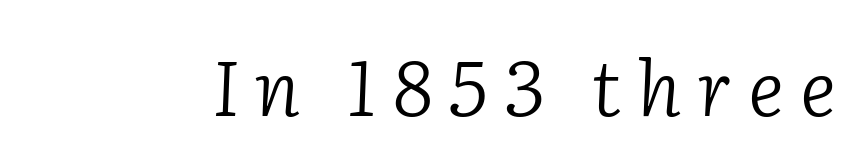
The image shows 77 px light serif type, italic (leaning right); set unusually wide letter spacing (+0.21 em), not underlined; low stroke contrast and a medium x-height.
